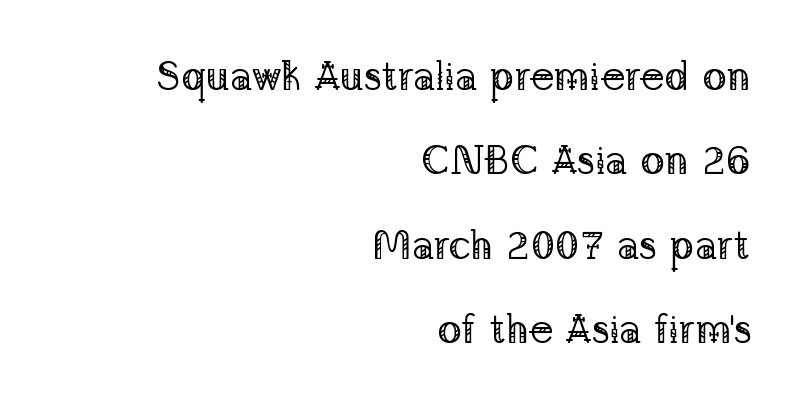
The type sits square on the baseline with zero lean. Look at the bottom of the vertical strokes: they flare into serifs here. You could not count columns in this text — the font is proportionally spaced. The line-height multiplier appears high, well above default. The type is set solid horizontally, with unmodified tracking.
